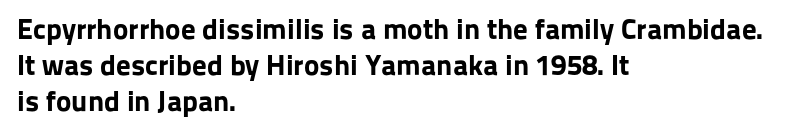
Line beginnings align vertically; line endings do not. A clean baseline with only descenders dipping below it. I'd describe the lettering as bold — thick and assertive. Observe the ordinary spacing: letters are neighbours, not strangers. Is this a sans? Yes — the strokes have no serifs.
